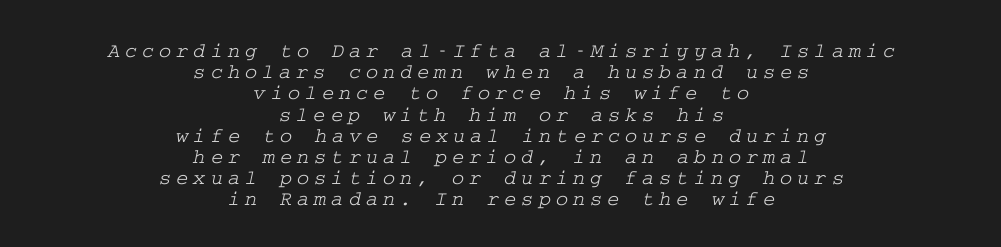
The image shows 21 px text type; set centered, tight line spacing (1.01x), unusually wide letter spacing (+0.23 em), not underlined.
